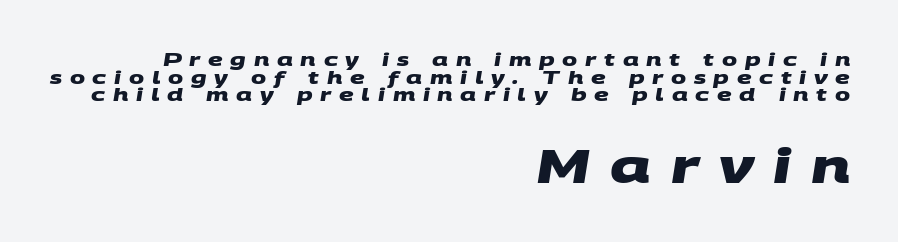
{"serif": "no", "bold": "yes", "weight": "heavy", "width": "wide", "stroke_contrast": "medium", "x_height": "large", "monospaced": "no", "underline": "no", "align": "right", "line_spacing": "tight", "line_spacing_ratio": 0.98, "letter_spacing": "wide", "letter_spacing_em": 0.43, "larger_block": "second", "size_ratio": 2.56, "glyph_px": 46}
